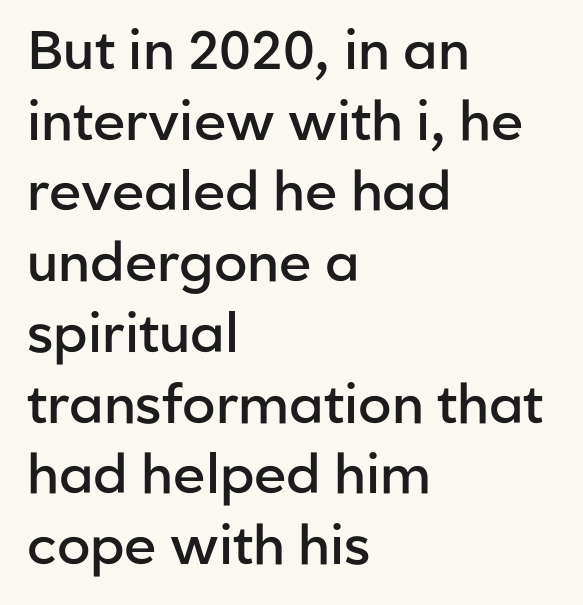
Unmarked baselines from the first word to the last. The horizontal fit of the characters is conventional and even. You could not count columns in this text — the font is proportionally spaced. No italicization has been applied; the sample stays upright. The ragged edge is on the right, which tells us the setting is flush left.
